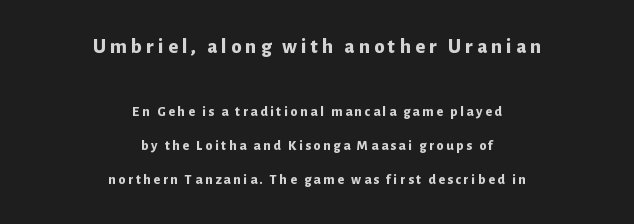
Top chunk: large. Bottom chunk: small. Bare-footed words on every line. You can tell it's not italic because the verticals are truly vertical. Compared with a flush-left layout, this one balances lines on the center instead.
